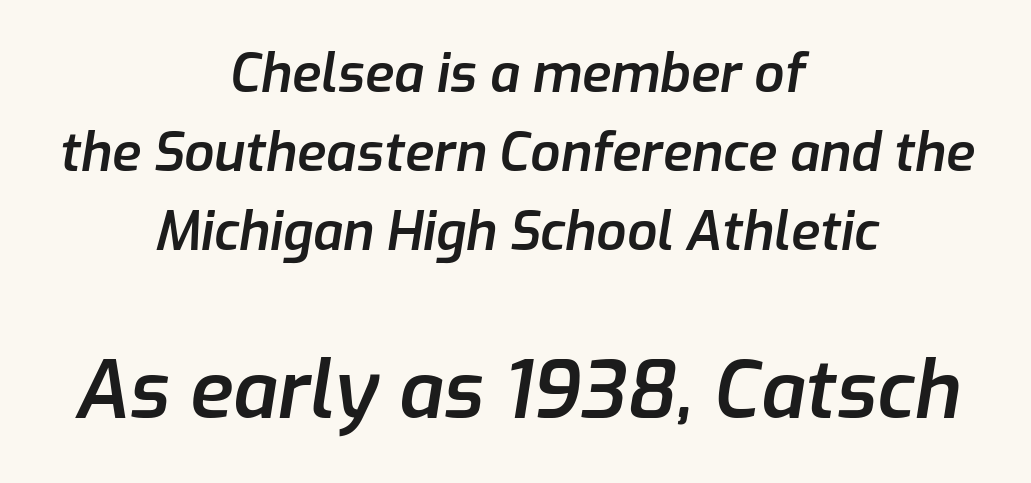
These lines are rendered in a variable-pitch font. Unmarked baselines from the first word to the last. Would a proofreader flag this as italicized? Yes. Does the weight exceed regular? Yes, but only to semibold.
